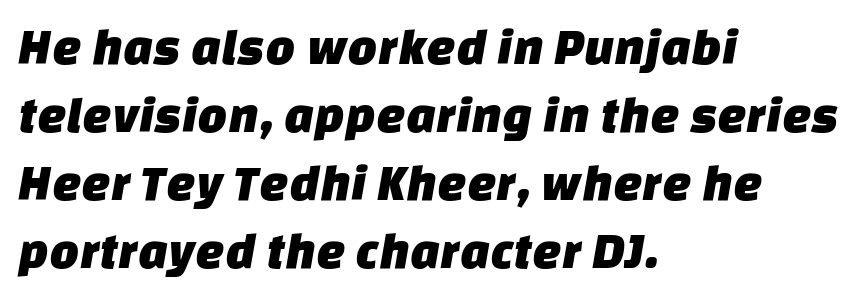
The rows are spaced the way most documents space them. In CSS terms this would be text-align: left. These lines are rendered in a variable-pitch font. Stroke terminals: plain, sans-serif. Standard letterfit; no display-style spreading of the glyphs.
